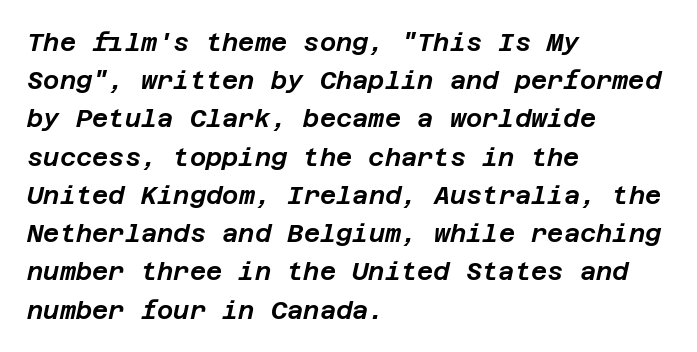
Italic: yes, the glyphs are oblique. The block of text has a typical density, with ordinary space between rows. Has an underline been added? It has not. Caption: multi-line text, flush left, ragged right.
